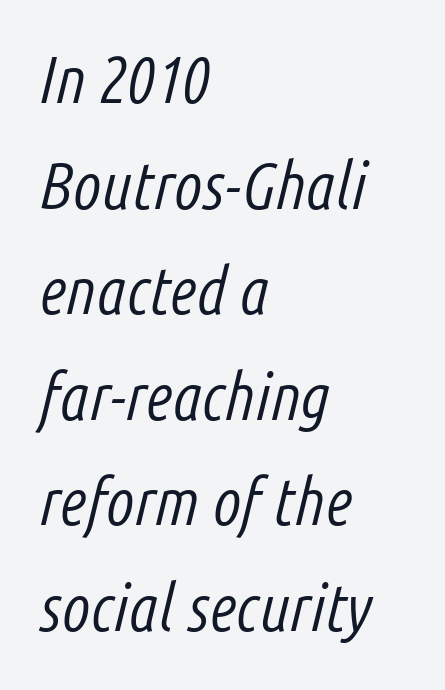
Q: Is the text bold? A: No.
Q: Is the text italic (slanted)? A: Yes, it leans right by about 14 degrees.
Q: Is the text underlined? A: No.
Q: How is the paragraph aligned? A: Left-aligned.
Q: Is the spacing between letters normal or unusually wide? A: Normal.
Q: Is the spacing between lines tight, normal or loose? A: Normal.
Q: Width (condensed, normal, or wide)? A: Condensed.
Q: Stroke contrast? A: Low.
Q: x-height? A: Medium.
Q: Monospaced? A: No.
